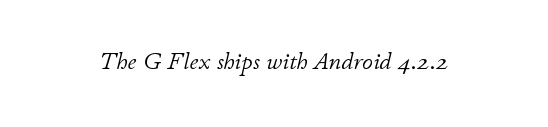
The image shows 24 px text type, italic (leaning right); set normal letter spacing, not underlined.
